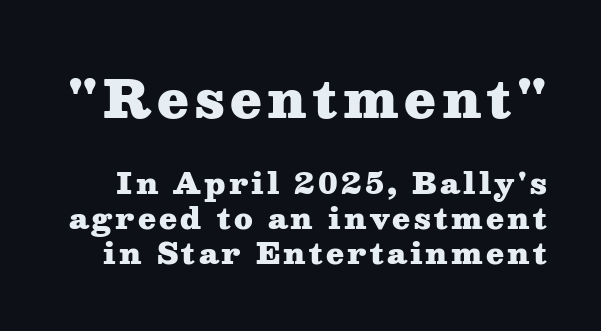
Q: Is the text bold? A: Yes.
Q: Is the text italic (slanted)? A: No, it is upright.
Q: Is the typeface a serif or a sans-serif typeface? A: Serif.
Q: Is the text underlined? A: No.
Q: Which block of text is set in a larger size, the first (top) or the second (bottom)? A: The first (top) one.
Q: Width (condensed, normal, or wide)? A: Wide.
Q: Stroke contrast? A: Medium.
Q: x-height? A: Medium.
Q: Monospaced? A: No.
